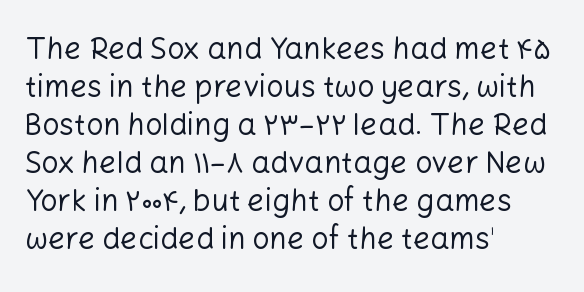
{"serif": "no", "italic": "no", "bold": "no", "weight": "regular", "width": "normal", "stroke_contrast": "low", "x_height": "medium", "monospaced": "no", "underline": "no", "align": "left", "line_spacing": "normal", "line_spacing_ratio": 1.27, "letter_spacing": "normal", "letter_spacing_em": 0.0, "glyph_px": 30}
